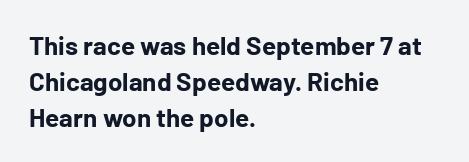
The image shows 26 px bold type, upright; set left-aligned, normal line spacing (1.38x), normal letter spacing, not underlined.
